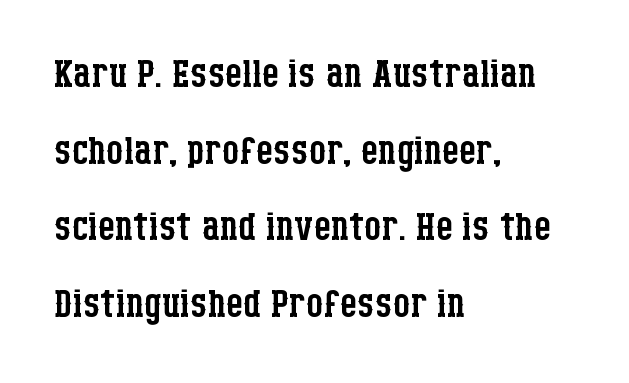
The image shows 54 px regular-weight, condensed serif type, upright; set left-aligned, normal line spacing (1.42x), normal letter spacing, not underlined; low stroke contrast and a large x-height.
